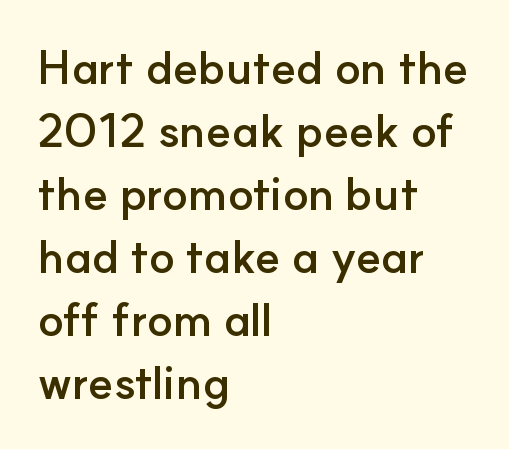
{"serif": "no", "italic": "no", "bold": "yes", "weight": "semibold", "width": "normal", "stroke_contrast": "low", "x_height": "small", "monospaced": "no", "underline": "no", "align": "left", "line_spacing": "normal", "line_spacing_ratio": 1.34, "letter_spacing": "normal", "letter_spacing_em": 0.0, "glyph_px": 47}
